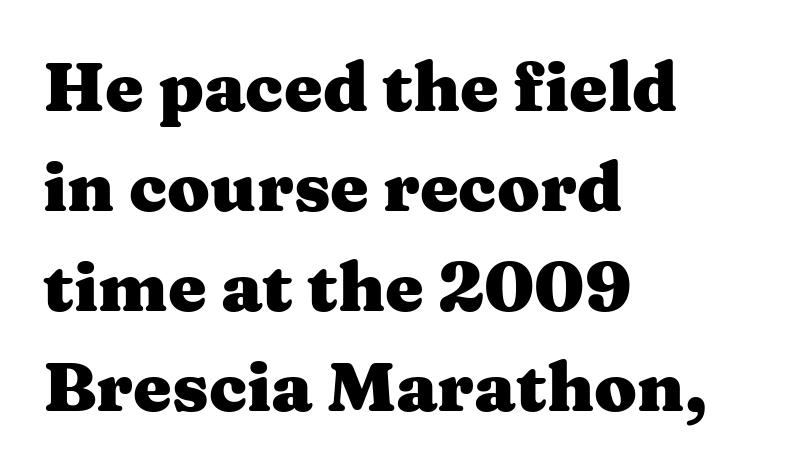
The image shows 69 px heavy, wide serif type, upright; set left-aligned, normal line spacing (1.45x), normal letter spacing, not underlined; medium stroke contrast and a medium x-height.
